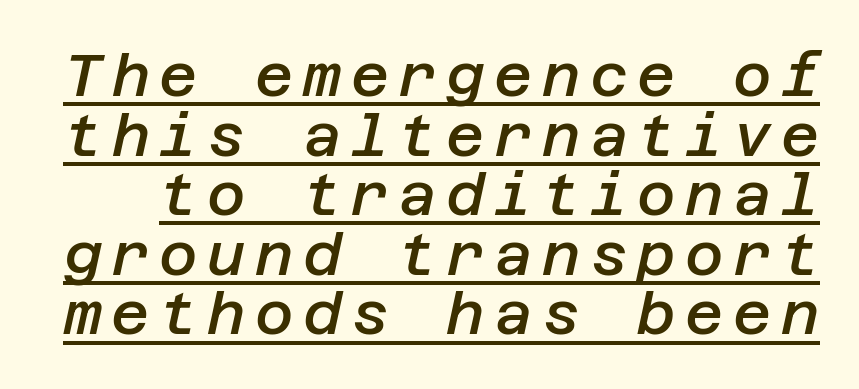
{"italic": "yes", "lean": "right", "slant_degrees": 12, "bold": "semi", "weight": "semibold", "width": "normal", "stroke_contrast": "low", "x_height": "large", "underline": "yes", "line_spacing": "tight", "line_spacing_ratio": 1.01, "glyph_px": 59}
